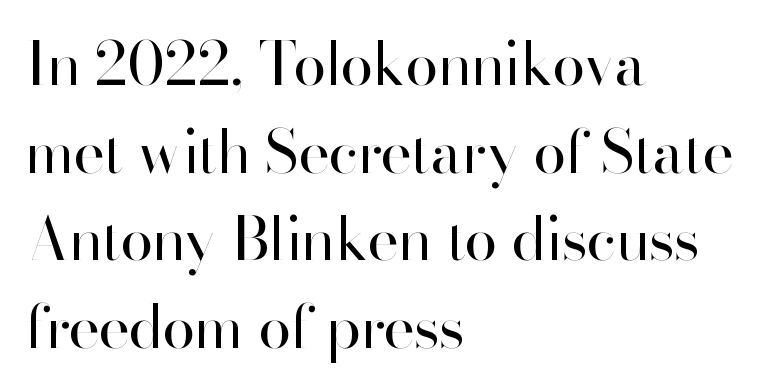
Successive baselines arrive at the customary interval. The rendering shows plain stroke endings on the letterforms — a sans-serif design. This reads as an unemphasized weight, regular at the heaviest. There is no visible air inserted between adjacent glyphs.
